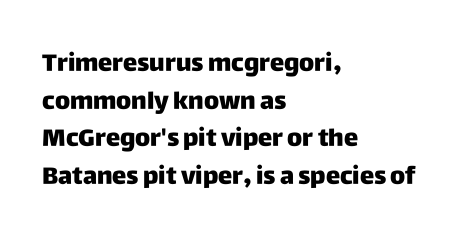
The image shows 24 px bold type, upright; set left-aligned, normal line spacing (1.57x), normal letter spacing, not underlined.
